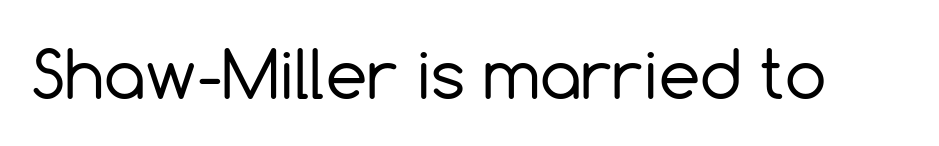
{"serif": "no", "italic": "no", "bold": "no", "weight": "regular", "width": "normal", "x_height": "medium", "monospaced": "no", "underline": "no", "letter_spacing": "normal", "letter_spacing_em": 0.0, "glyph_px": 66}
